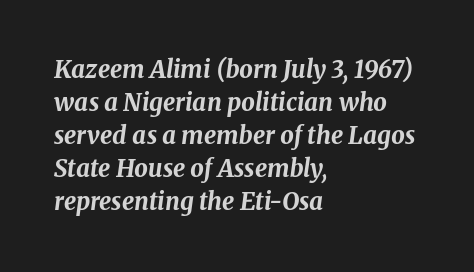
The image shows 24 px bold type, italic (leaning right); set left-aligned, normal line spacing (1.38x), normal letter spacing, not underlined.
